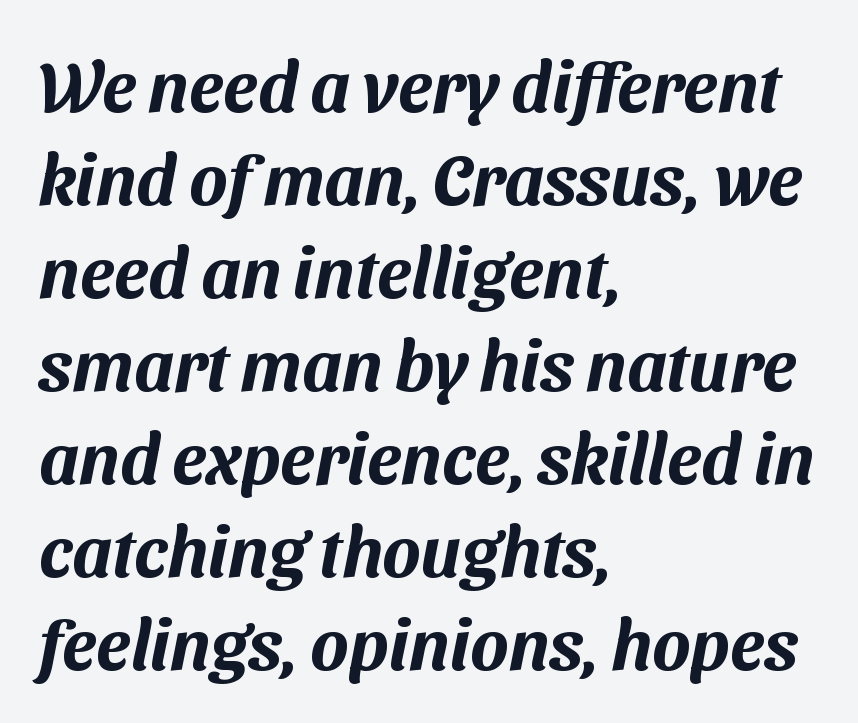
{"serif": "no", "width": "normal", "stroke_contrast": "medium", "x_height": "medium", "monospaced": "no", "underline": "no", "align": "left", "line_spacing": "normal", "line_spacing_ratio": 1.31, "letter_spacing": "normal", "letter_spacing_em": 0.0, "glyph_px": 71}
